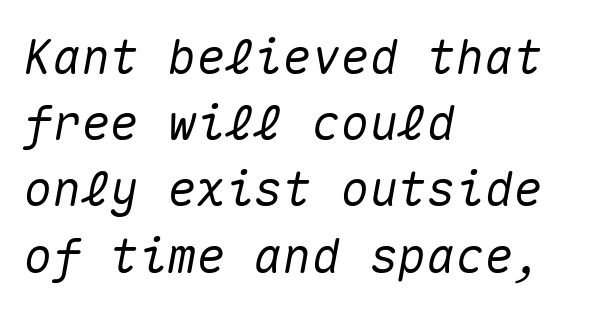
The image shows 48 px text type, italic (leaning right), monospaced; set left-aligned, normal line spacing (1.38x), normal letter spacing, not underlined; medium stroke contrast and a medium x-height.
